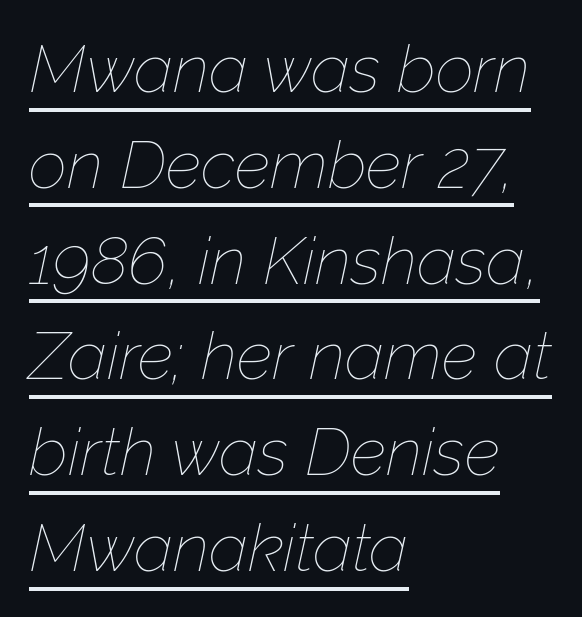
Note the varied advance widths — an 'i' is clearly narrower than an 'm'. Every character sits at an angle, as italics do. The letters look calm and open, with moderate or lighter stems. Caption: multi-line text, flush left, ragged right. These lines sit exactly where default settings would place them. The lettering is marked with a stroke running underneath it.
